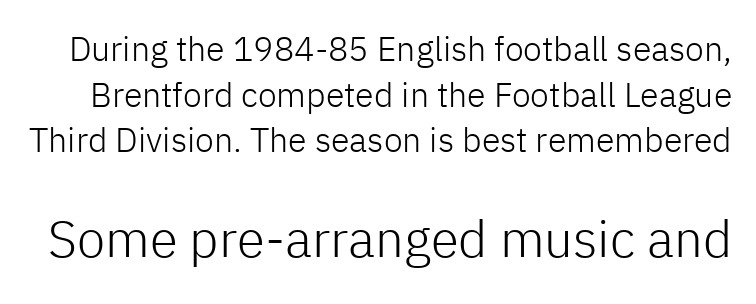
Evenly set lines give the paragraph a standard silhouette. Between these two stacked blocks, the lower one wins on size. The passage shown has conventional tracking throughout. The face used here is proportionally spaced, like ordinary book or web type.
